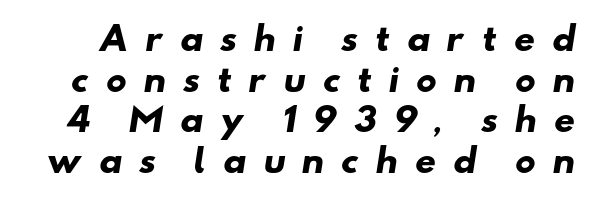
Q: Is the text bold? A: Yes.
Q: Is the typeface a serif or a sans-serif typeface? A: Sans-serif.
Q: Is the text underlined? A: No.
Q: Is the spacing between letters normal or unusually wide? A: Unusually wide.
Q: Width (condensed, normal, or wide)? A: Wide.
Q: Stroke contrast? A: Low.
Q: x-height? A: Small.
Q: Monospaced? A: No.
